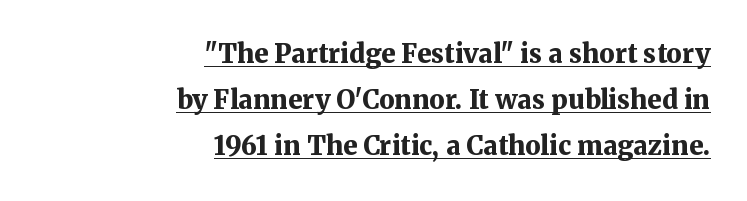
{"italic": "no", "bold": "yes", "underline": "yes", "align": "right", "line_spacing_ratio": 1.77, "letter_spacing": "normal", "letter_spacing_em": 0.0, "glyph_px": 26}
